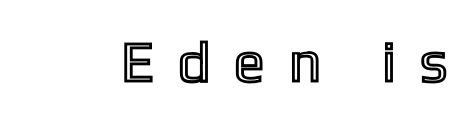
Q: Is the text italic (slanted)? A: No, it is upright.
Q: Is the text underlined? A: No.
Q: Is the spacing between letters normal or unusually wide? A: Unusually wide.
Q: Width (condensed, normal, or wide)? A: Condensed.
Q: x-height? A: Medium.
Q: Monospaced? A: No.
